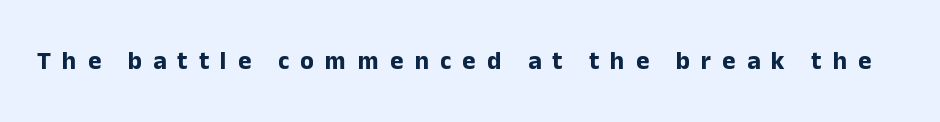
Q: Is the text bold? A: Yes.
Q: Is the text italic (slanted)? A: No, it is upright.
Q: Is the text underlined? A: No.
Q: Is the spacing between letters normal or unusually wide? A: Unusually wide.
